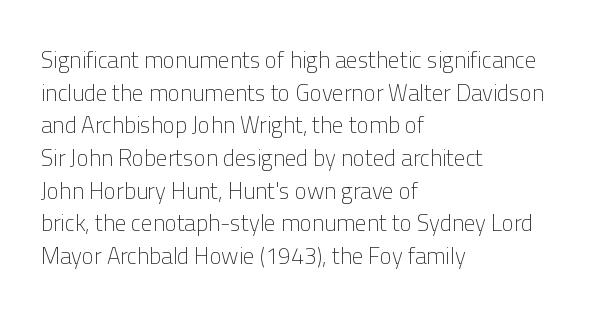
Q: Is the text bold? A: No.
Q: Is the text italic (slanted)? A: No, it is upright.
Q: Is the text underlined? A: No.
Q: How is the paragraph aligned? A: Left-aligned.
Q: Is the spacing between letters normal or unusually wide? A: Normal.
Q: Is the spacing between lines tight, normal or loose? A: Normal.
